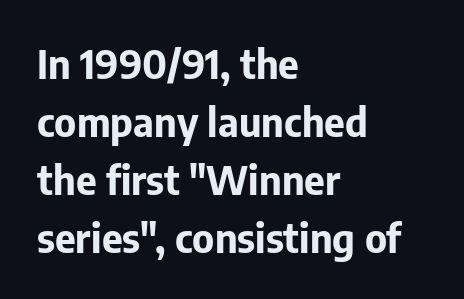
Q: Is the text bold? A: Yes.
Q: Is the text italic (slanted)? A: No, it is upright.
Q: Is the typeface a serif or a sans-serif typeface? A: Sans-serif.
Q: Is the text underlined? A: No.
Q: How is the paragraph aligned? A: Left-aligned.
Q: Is the spacing between letters normal or unusually wide? A: Normal.
Q: Is the spacing between lines tight, normal or loose? A: Normal.
Q: Width (condensed, normal, or wide)? A: Normal.
Q: Stroke contrast? A: Low.
Q: x-height? A: Medium.
Q: Monospaced? A: No.
